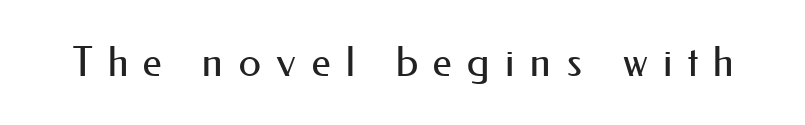
The font family rendered here belongs to the sans-serif group. The rendering uses natural spacing where letterforms have individual widths. Observe the wide spacing: letters keep a clear distance from each other. It's the straight-up-and-down kind of type.
